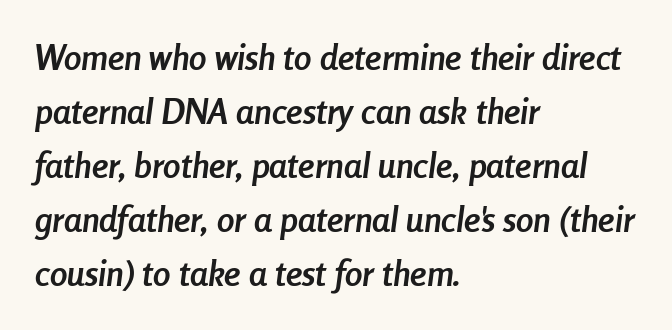
Q: Is the text bold? A: Yes.
Q: Is the text italic (slanted)? A: Yes, it leans right by about 8 degrees.
Q: Is the text underlined? A: No.
Q: How is the paragraph aligned? A: Left-aligned.
Q: Is the spacing between letters normal or unusually wide? A: Normal.
Q: Is the spacing between lines tight, normal or loose? A: Normal.
Q: Width (condensed, normal, or wide)? A: Condensed.
Q: Stroke contrast? A: Low.
Q: x-height? A: Medium.
Q: Monospaced? A: No.
